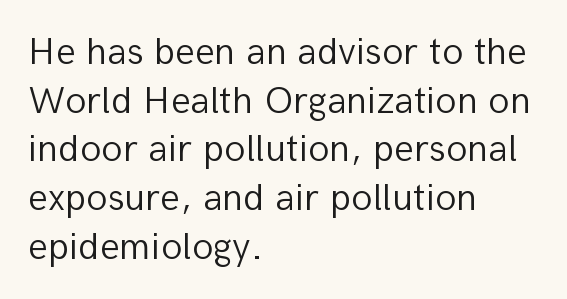
{"serif": "no", "italic": "no", "bold": "no", "weight": "light", "width": "normal", "stroke_contrast": "low", "x_height": "medium", "monospaced": "no", "underline": "no", "align": "left", "line_spacing": "normal", "line_spacing_ratio": 1.25, "letter_spacing": "normal", "letter_spacing_em": 0.0, "glyph_px": 39}
